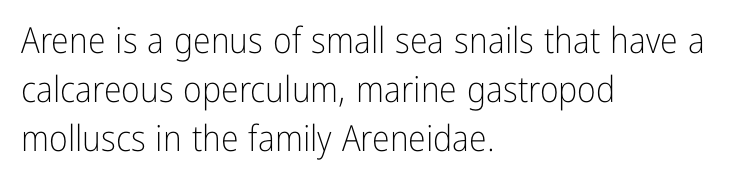
The image shows 36 px light, condensed sans-serif type, upright; set left-aligned, normal line spacing (1.36x), normal letter spacing, not underlined; low stroke contrast and a medium x-height.
